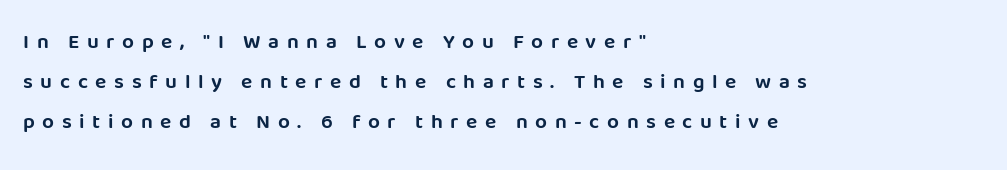
Q: Is the text italic (slanted)? A: No, it is upright.
Q: Is the text underlined? A: No.
Q: How is the paragraph aligned? A: Left-aligned.
Q: Is the spacing between letters normal or unusually wide? A: Unusually wide.
Q: Is the spacing between lines tight, normal or loose? A: Loose.
